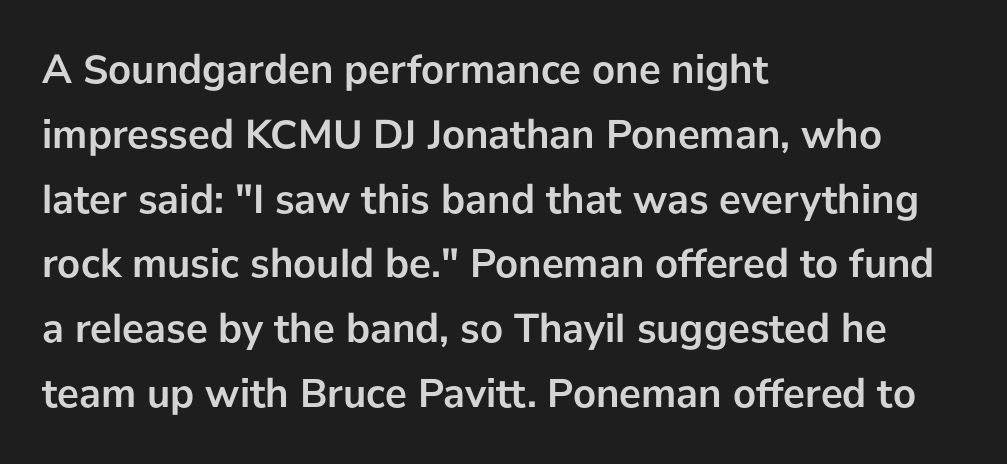
Q: Is the text bold? A: Yes.
Q: Is the text italic (slanted)? A: No, it is upright.
Q: Is the typeface a serif or a sans-serif typeface? A: Sans-serif.
Q: Is the text underlined? A: No.
Q: How is the paragraph aligned? A: Left-aligned.
Q: Is the spacing between letters normal or unusually wide? A: Normal.
Q: Is the spacing between lines tight, normal or loose? A: Normal.
Q: Width (condensed, normal, or wide)? A: Normal.
Q: Stroke contrast? A: Low.
Q: x-height? A: Medium.
Q: Monospaced? A: No.
